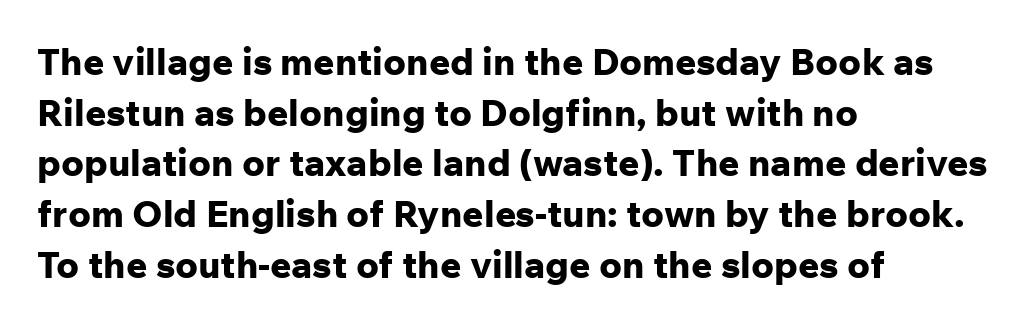
Q: Is the text bold? A: Yes.
Q: Is the text italic (slanted)? A: No, it is upright.
Q: Is the typeface a serif or a sans-serif typeface? A: Sans-serif.
Q: Is the text underlined? A: No.
Q: How is the paragraph aligned? A: Left-aligned.
Q: Is the spacing between letters normal or unusually wide? A: Normal.
Q: Is the spacing between lines tight, normal or loose? A: Normal.
Q: Width (condensed, normal, or wide)? A: Normal.
Q: Stroke contrast? A: Low.
Q: x-height? A: Medium.
Q: Monospaced? A: No.
